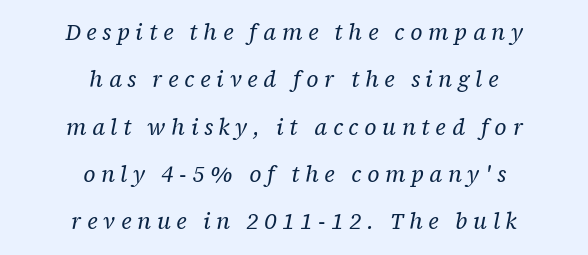
Line starts and ends both wander, symmetrically. What stands out about the letter spacing? Its width — letters are far apart. Quick note: italic. No word sits above an underline. The strokes are not fattened; the text isn't bold.
